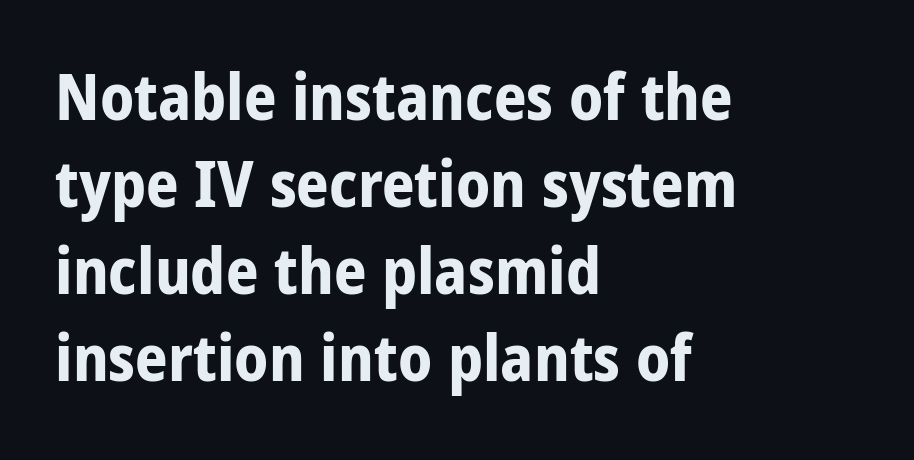
The image shows 64 px bold, condensed sans-serif type, upright; set left-aligned, normal line spacing (1.36x), normal letter spacing, not underlined; low stroke contrast and a large x-height.
